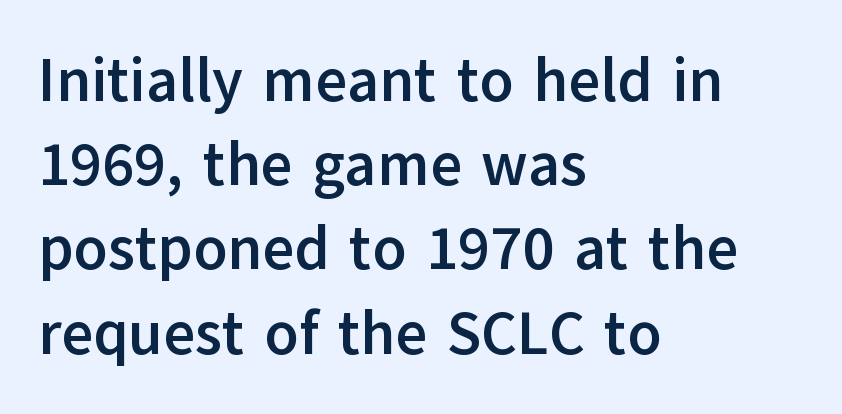
{"serif": "no", "italic": "no", "bold": "yes", "weight": "semibold", "width": "normal", "stroke_contrast": "low", "x_height": "medium", "monospaced": "no", "underline": "no", "align": "left", "line_spacing": "normal", "line_spacing_ratio": 1.38, "letter_spacing": "normal", "letter_spacing_em": 0.0, "glyph_px": 61}
